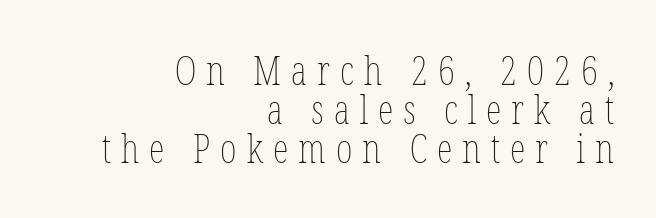
{"italic": "no", "bold": "no", "weight": "thin", "width": "condensed", "stroke_contrast": "low", "x_height": "medium", "monospaced": "no", "underline": "no", "align": "right", "line_spacing": "tight", "line_spacing_ratio": 0.98, "letter_spacing": "wide", "letter_spacing_em": 0.25, "glyph_px": 40}
